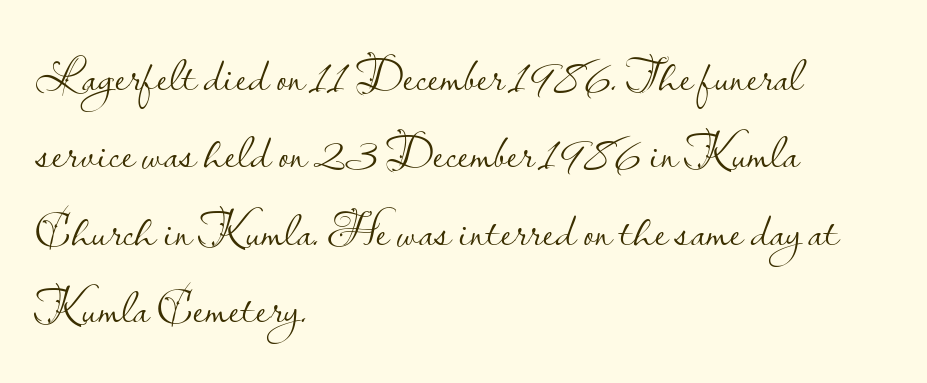
The image shows 50 px light sans-serif type; set left-aligned, normal line spacing (1.55x), normal letter spacing, not underlined; low stroke contrast and a small x-height.
